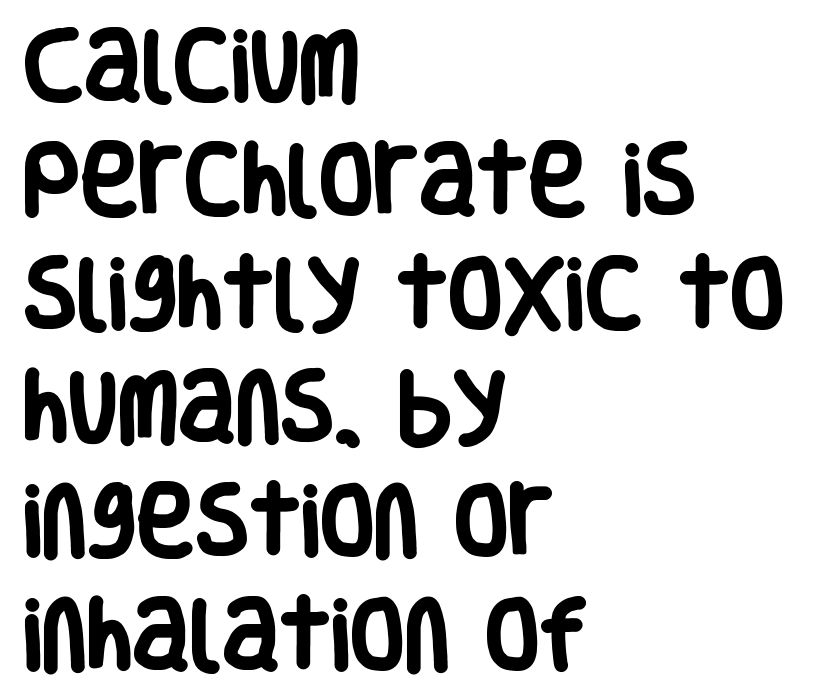
Q: Is the text bold? A: Yes.
Q: Is the text italic (slanted)? A: No, it is upright.
Q: Is the typeface a serif or a sans-serif typeface? A: Sans-serif.
Q: Is the text underlined? A: No.
Q: How is the paragraph aligned? A: Left-aligned.
Q: Is the spacing between letters normal or unusually wide? A: Normal.
Q: Is the spacing between lines tight, normal or loose? A: Normal.
Q: Width (condensed, normal, or wide)? A: Condensed.
Q: Stroke contrast? A: Low.
Q: x-height? A: Large.
Q: Monospaced? A: No.
